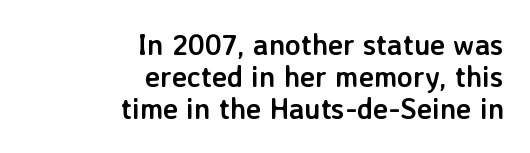
Q: Is the text bold? A: Yes.
Q: Is the text italic (slanted)? A: No, it is upright.
Q: Is the typeface a serif or a sans-serif typeface? A: Sans-serif.
Q: Is the text underlined? A: No.
Q: How is the paragraph aligned? A: Right-aligned.
Q: Is the spacing between letters normal or unusually wide? A: Normal.
Q: Is the spacing between lines tight, normal or loose? A: Tight.
Q: Width (condensed, normal, or wide)? A: Normal.
Q: Stroke contrast? A: Low.
Q: x-height? A: Medium.
Q: Monospaced? A: No.
